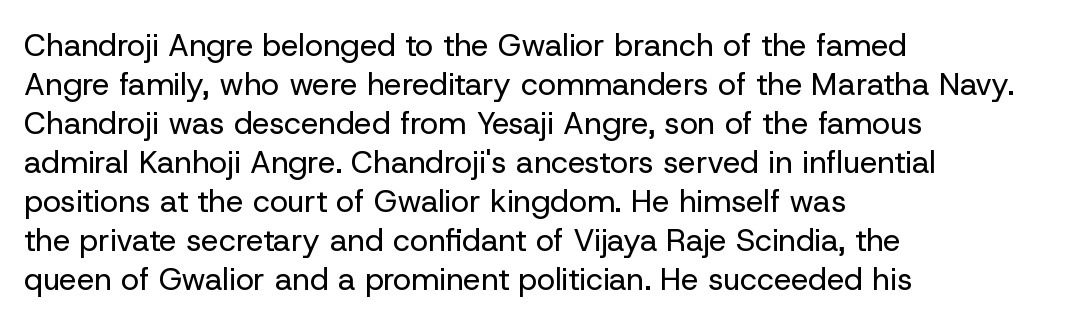
Q: Is the text bold? A: No.
Q: Is the text italic (slanted)? A: No, it is upright.
Q: Is the typeface a serif or a sans-serif typeface? A: Sans-serif.
Q: Is the text underlined? A: No.
Q: How is the paragraph aligned? A: Left-aligned.
Q: Is the spacing between letters normal or unusually wide? A: Normal.
Q: Is the spacing between lines tight, normal or loose? A: Normal.
Q: Width (condensed, normal, or wide)? A: Normal.
Q: Stroke contrast? A: Low.
Q: x-height? A: Medium.
Q: Monospaced? A: No.
